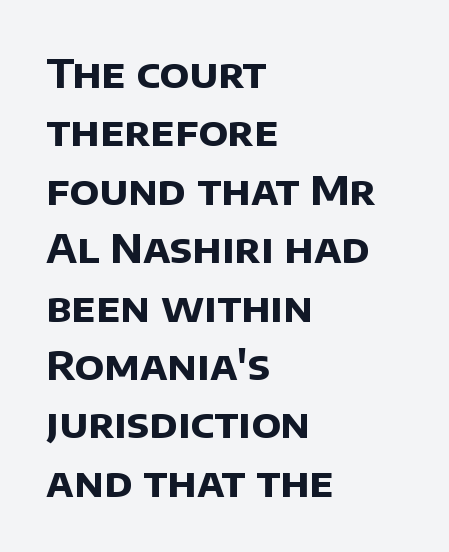
How are the letters spaced? Ordinarily, with no added tracking. The glyphs have the mass of a bold cut. Baseline-to-baseline distance is the conventional proportion of letter height. You could not count columns in this text — the font is proportionally spaced.
